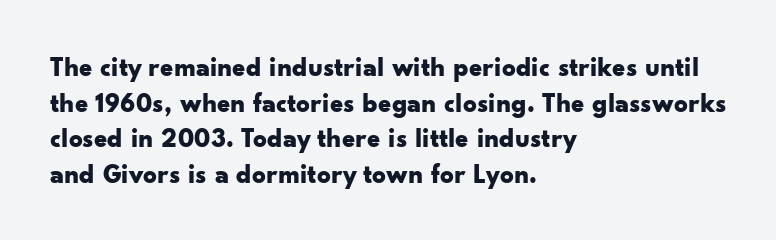
The image shows 27 px bold type, upright; set left-aligned, normal line spacing (1.32x), normal letter spacing, not underlined.
